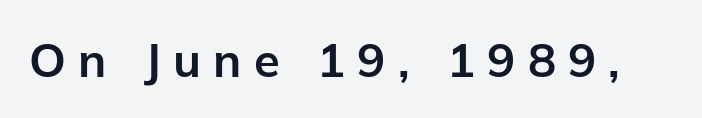
{"serif": "no", "italic": "no", "bold": "yes", "weight": "bold", "width": "normal", "stroke_contrast": "low", "x_height": "medium", "monospaced": "no", "underline": "no", "letter_spacing": "wide", "letter_spacing_em": 0.26, "glyph_px": 47}
